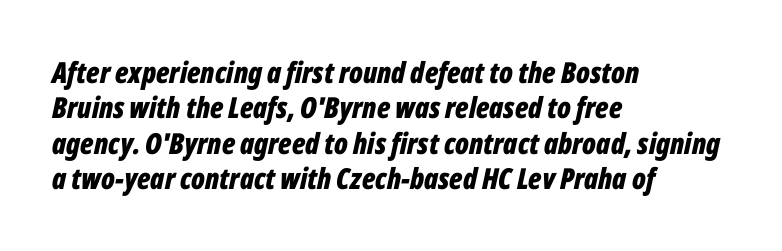
The image shows 29 px bold, condensed type, italic (leaning right); set left-aligned, line spacing 1.22x, normal letter spacing, not underlined; low stroke contrast and a medium x-height.
